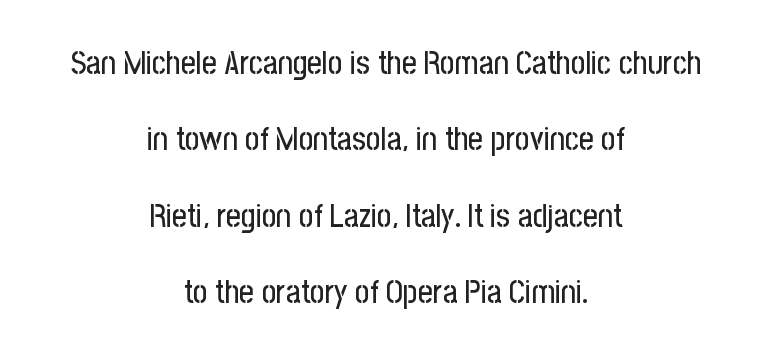
This block would shrink considerably if given ordinary leading; it's expanded now. The paragraph has two soft edges and a firm central axis. Varying glyph widths throughout — classic text-font behaviour. Check under the words: just untouched page.
